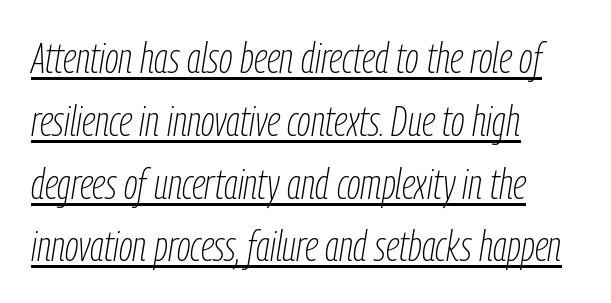
{"italic": "yes", "lean": "right", "slant_degrees": 9, "bold": "no", "weight": "thin", "width": "condensed", "stroke_contrast": "low", "x_height": "medium", "monospaced": "no", "underline": "yes", "align": "left", "line_spacing": "normal", "line_spacing_ratio": 1.46, "letter_spacing": "normal", "letter_spacing_em": 0.0, "glyph_px": 43}
